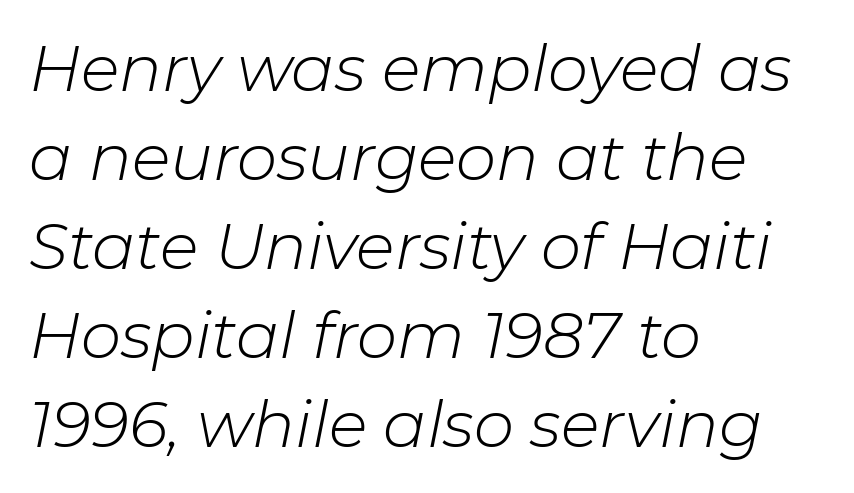
Q: Is the text bold? A: No.
Q: Is the text italic (slanted)? A: Yes, it leans right by about 11 degrees.
Q: Is the text underlined? A: No.
Q: How is the paragraph aligned? A: Left-aligned.
Q: Is the spacing between letters normal or unusually wide? A: Normal.
Q: Is the spacing between lines tight, normal or loose? A: Normal.
Q: Width (condensed, normal, or wide)? A: Normal.
Q: Stroke contrast? A: Low.
Q: x-height? A: Medium.
Q: Monospaced? A: No.
